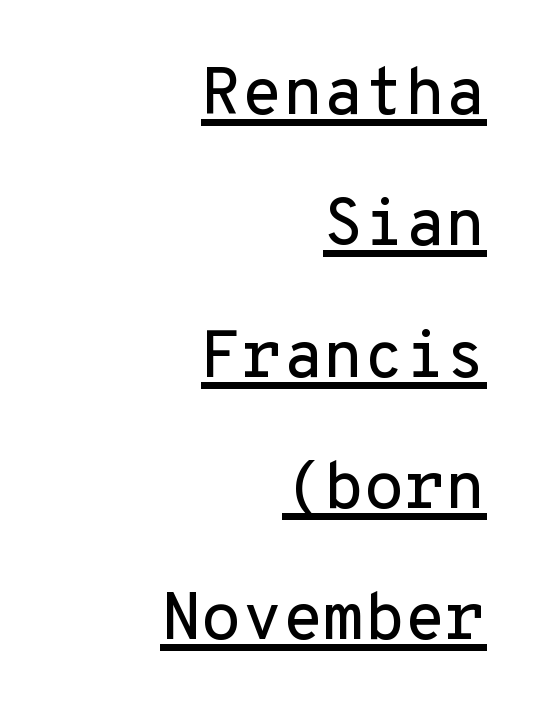
Q: Is the text italic (slanted)? A: No, it is upright.
Q: Is the typeface a serif or a sans-serif typeface? A: Sans-serif.
Q: Is the text underlined? A: Yes.
Q: How is the paragraph aligned? A: Right-aligned.
Q: Is the spacing between letters normal or unusually wide? A: Normal.
Q: Is the spacing between lines tight, normal or loose? A: Loose.
Q: Width (condensed, normal, or wide)? A: Normal.
Q: Stroke contrast? A: Low.
Q: x-height? A: Medium.
Q: Monospaced? A: Yes.
